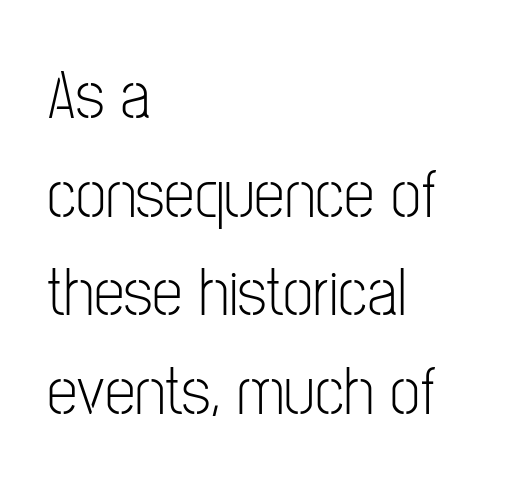
The image shows 69 px light, condensed sans-serif type, upright; set left-aligned, normal line spacing (1.43x), normal letter spacing, not underlined; low stroke contrast and a medium x-height.
